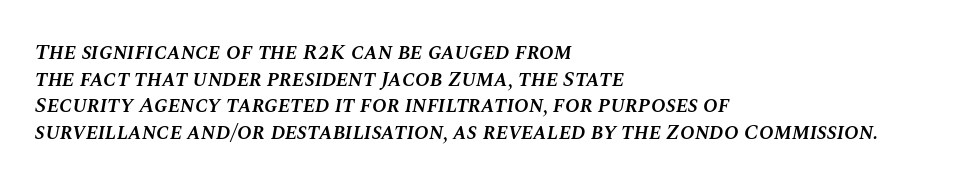
The image shows 22 px text type, italic (leaning right); set left-aligned, line spacing 1.21x, normal letter spacing, not underlined.
